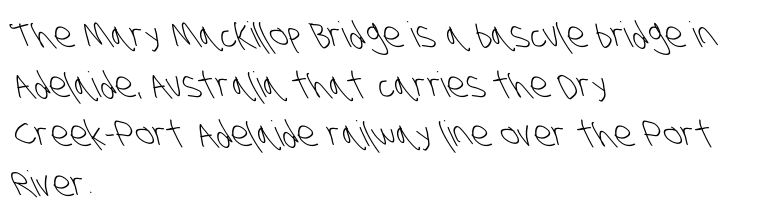
{"serif": "no", "bold": "no", "weight": "light", "width": "condensed", "stroke_contrast": "low", "x_height": "large", "monospaced": "no", "underline": "no", "align": "left", "line_spacing": "normal", "line_spacing_ratio": 1.42, "letter_spacing": "normal", "letter_spacing_em": 0.0, "glyph_px": 35}
